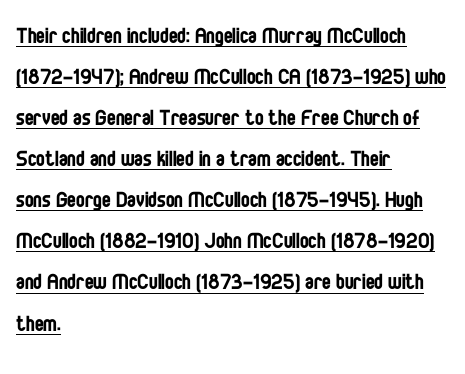
{"italic": "no", "bold": "no", "underline": "yes", "align": "left", "line_spacing": "normal", "line_spacing_ratio": 1.58, "letter_spacing": "normal", "letter_spacing_em": 0.0, "glyph_px": 26}
